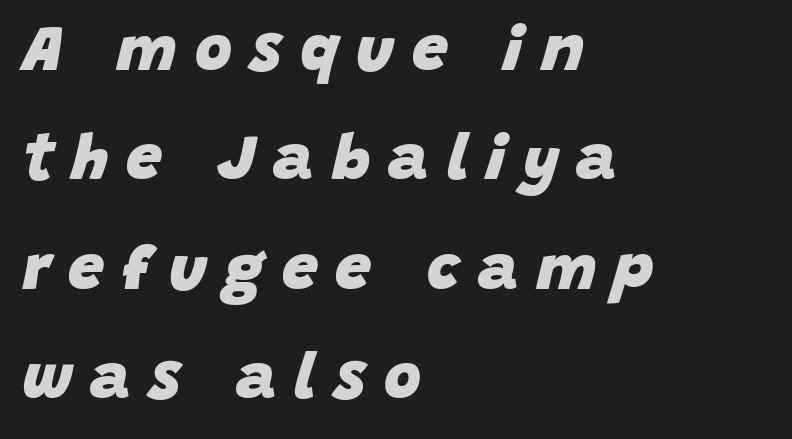
Q: Is the text bold? A: Yes.
Q: Is the text italic (slanted)? A: Yes, it leans right by about 15 degrees.
Q: Is the text underlined? A: No.
Q: How is the paragraph aligned? A: Left-aligned.
Q: Is the spacing between letters normal or unusually wide? A: Unusually wide.
Q: Width (condensed, normal, or wide)? A: Normal.
Q: Stroke contrast? A: Low.
Q: x-height? A: Large.
Q: Monospaced? A: No.
